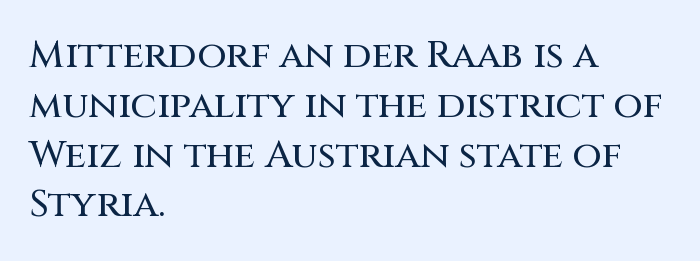
The image shows 38 px sans-serif type, upright; set left-aligned, normal line spacing (1.31x), normal letter spacing, not underlined; medium stroke contrast and a large x-height.
